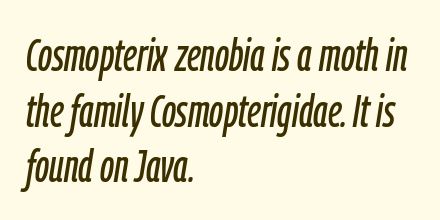
Q: Is the text italic (slanted)? A: Yes, it leans right by about 9 degrees.
Q: Is the text underlined? A: No.
Q: How is the paragraph aligned? A: Left-aligned.
Q: Is the spacing between letters normal or unusually wide? A: Normal.
Q: Width (condensed, normal, or wide)? A: Condensed.
Q: Stroke contrast? A: Low.
Q: x-height? A: Medium.
Q: Monospaced? A: No.
